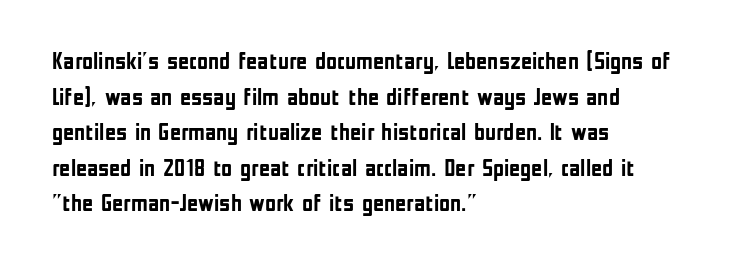
The image shows 24 px bold type, upright; set left-aligned, normal line spacing (1.48x), normal letter spacing, not underlined.
